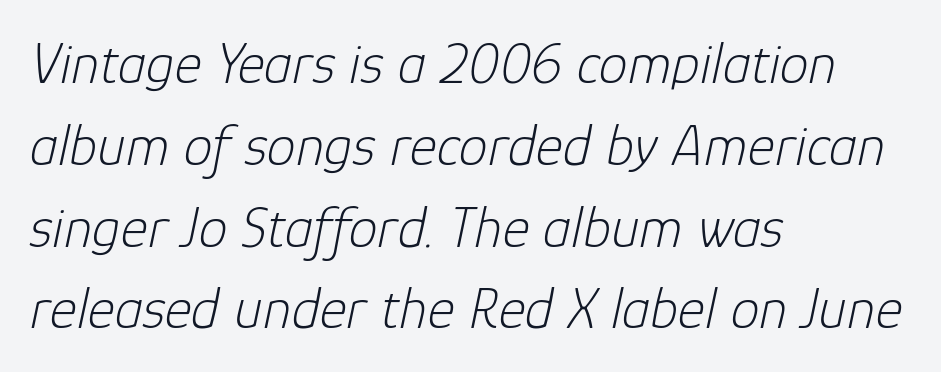
The image shows 58 px light type, italic (leaning right); set left-aligned, normal line spacing (1.41x), normal letter spacing, not underlined; low stroke contrast and a medium x-height.
